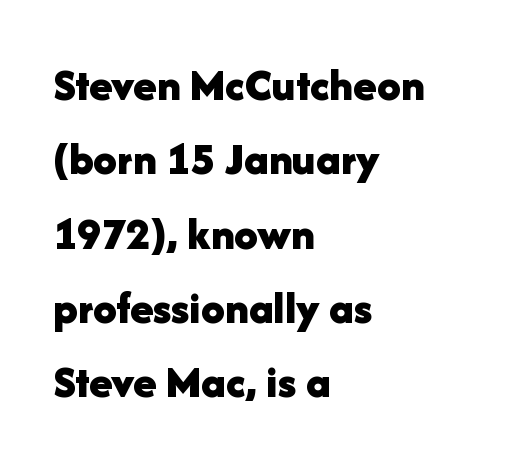
The image shows 47 px bold sans-serif type, upright; set left-aligned, normal line spacing (1.58x), normal letter spacing, not underlined; low stroke contrast and a medium x-height.
